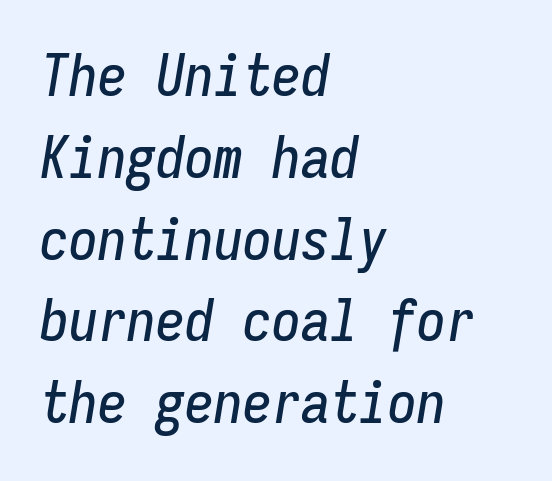
The image shows 58 px condensed type, italic (leaning right), monospaced; set left-aligned, normal line spacing (1.41x), normal letter spacing, not underlined; low stroke contrast and a medium x-height.
